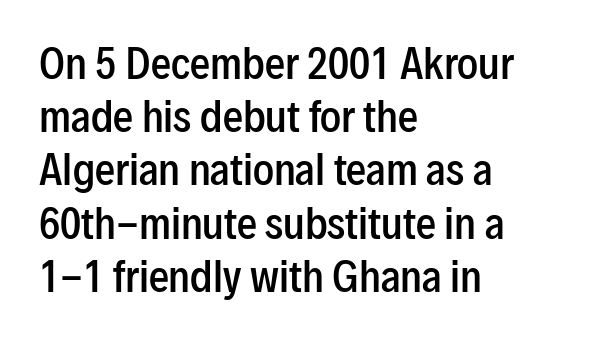
{"serif": "no", "italic": "no", "bold": "semi", "weight": "semibold", "width": "condensed", "stroke_contrast": "low", "x_height": "medium", "monospaced": "no", "underline": "no", "align": "left", "line_spacing": "normal", "line_spacing_ratio": 1.33, "letter_spacing": "normal", "letter_spacing_em": 0.0, "glyph_px": 40}
